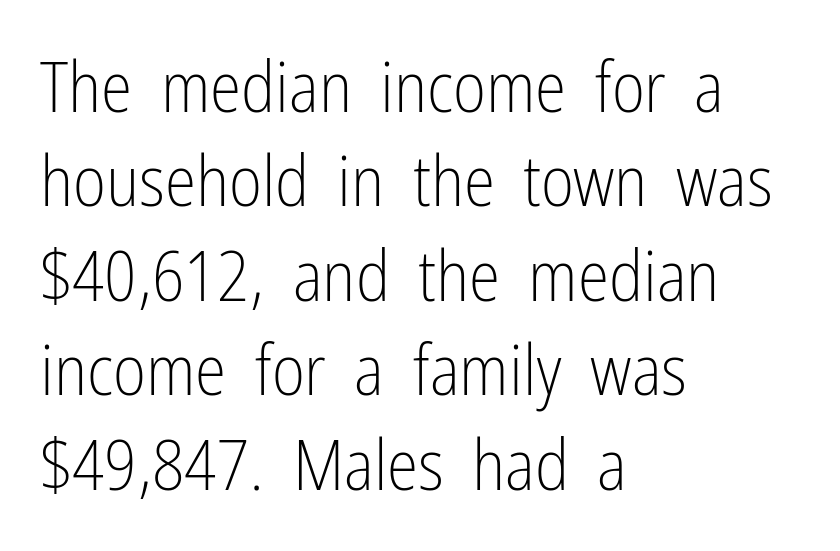
Is the letter spacing exaggerated? No — it looks like the ordinary default. Character widths vary here, with narrow letters taking less room than wide ones. The compositor pushed each line to the left boundary. Upright lettering throughout.
